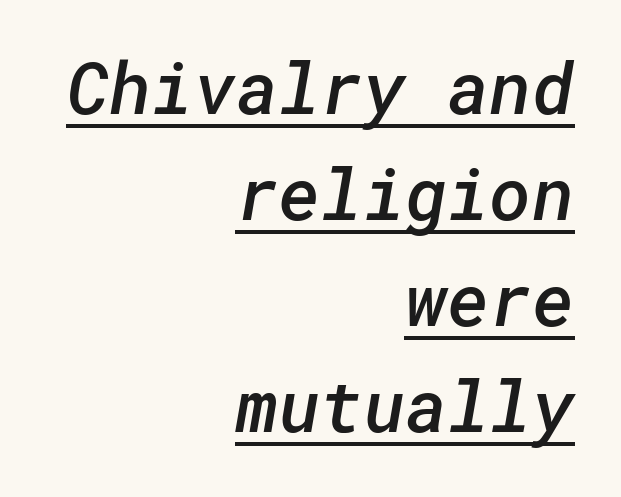
{"serif": "no", "bold": "semi", "weight": "semibold", "width": "normal", "stroke_contrast": "low", "x_height": "medium", "underline": "yes", "align": "right", "line_spacing": "normal", "line_spacing_ratio": 1.47, "letter_spacing": "normal", "letter_spacing_em": 0.0, "glyph_px": 72}
